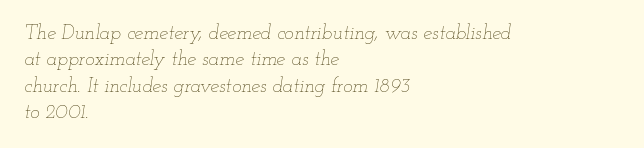
Clear beneath every line of the passage. Spacing between characters is what you'd get straight out of the box. Teacher's note: observe the even left margin — that is flush-left alignment. This reads as an unemphasized weight, regular at the heaviest. Leading: standard.
